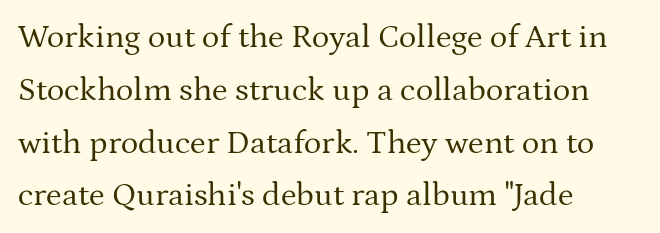
Q: Is the text bold? A: No.
Q: Is the text italic (slanted)? A: No, it is upright.
Q: Is the typeface a serif or a sans-serif typeface? A: Serif.
Q: Is the text underlined? A: No.
Q: How is the paragraph aligned? A: Left-aligned.
Q: Is the spacing between letters normal or unusually wide? A: Normal.
Q: Is the spacing between lines tight, normal or loose? A: Normal.
Q: Width (condensed, normal, or wide)? A: Normal.
Q: Stroke contrast? A: Medium.
Q: x-height? A: Medium.
Q: Monospaced? A: No.
